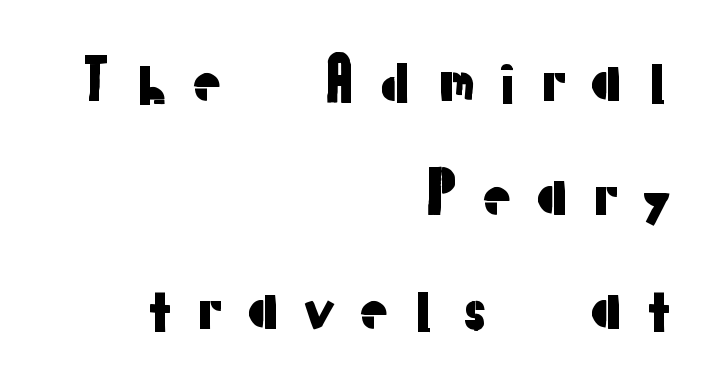
{"serif": "no", "italic": "no", "width": "normal", "stroke_contrast": "low", "x_height": "medium", "monospaced": "no", "underline": "no", "align": "right", "line_spacing": "loose", "line_spacing_ratio": 2.04, "letter_spacing": "wide", "letter_spacing_em": 0.38, "glyph_px": 56}
